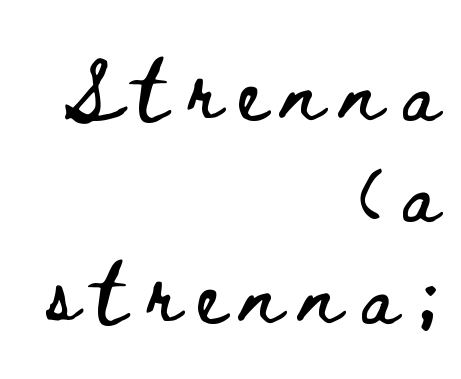
Q: Is the text underlined? A: No.
Q: How is the paragraph aligned? A: Right-aligned.
Q: Is the spacing between letters normal or unusually wide? A: Unusually wide.
Q: Width (condensed, normal, or wide)? A: Wide.
Q: Stroke contrast? A: Low.
Q: x-height? A: Small.
Q: Monospaced? A: No.
